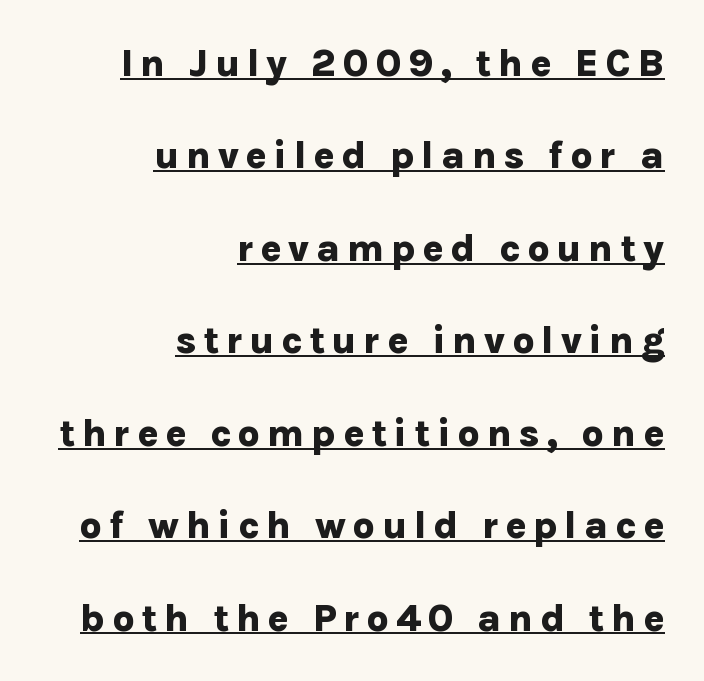
Somebody hit Ctrl+U on this one — the words are underlined. Do the characters align in a grid? No, the font is proportional. Right-aligned paragraph, ragged on the left. Serif or sans? Sans — the stroke terminals are bare. The block of text is sparse from top to bottom, with ample space between rows. Typesetter's note: full bold, strokes at maximum text heaviness.
